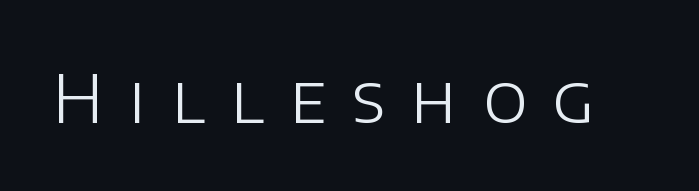
{"serif": "no", "italic": "no", "bold": "no", "weight": "light", "width": "normal", "stroke_contrast": "low", "x_height": "large", "monospaced": "no", "underline": "no", "letter_spacing": "wide", "letter_spacing_em": 0.38, "glyph_px": 67}
